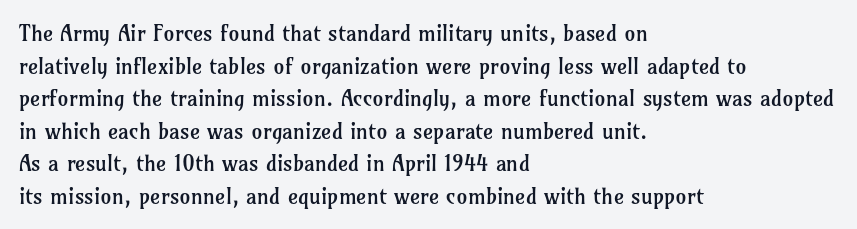
Q: Is the text bold? A: No.
Q: Is the text italic (slanted)? A: No, it is upright.
Q: Is the text underlined? A: No.
Q: How is the paragraph aligned? A: Left-aligned.
Q: Is the spacing between letters normal or unusually wide? A: Normal.
Q: Is the spacing between lines tight, normal or loose? A: Normal.
